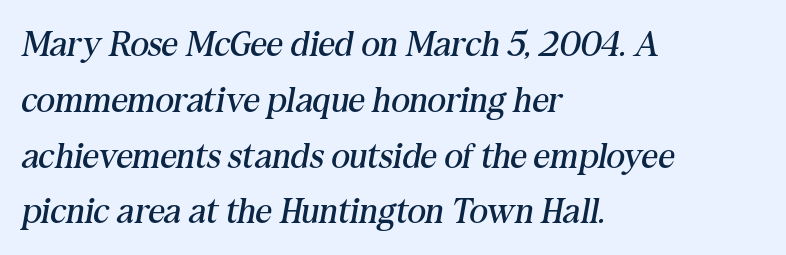
The image shows 36 px regular-weight serif type, italic (leaning right); set left-aligned, normal line spacing (1.55x), normal letter spacing, not underlined; medium stroke contrast and a medium x-height.
